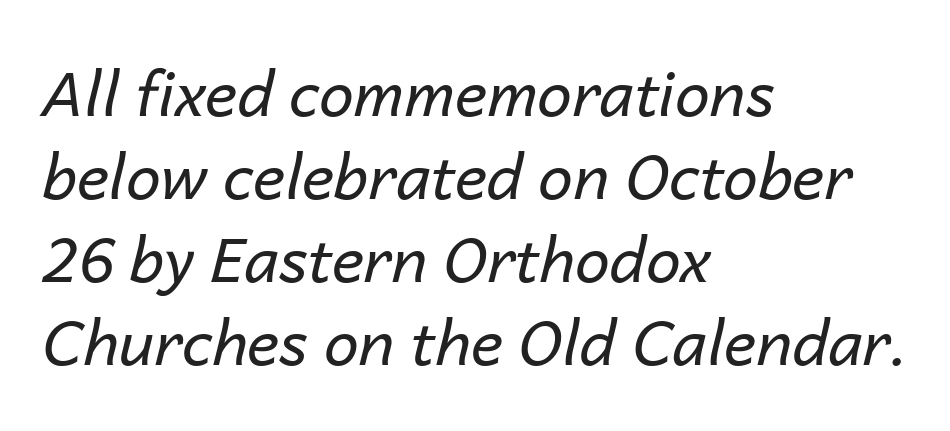
The lines are quadded left. Has an underline been added? It has not. Is this a fixed-width face? No — the glyphs have proportional, varying widths. It's the slanting kind of type.
